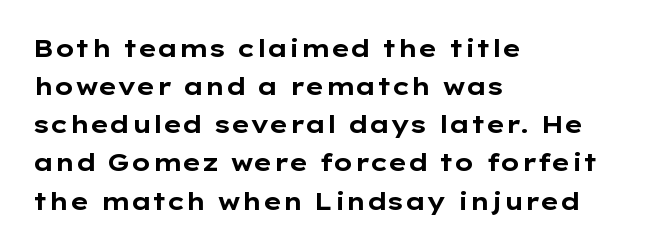
Any mark beneath the type? The region is blank. The letters stand upright; this is a roman face. The type is set solid horizontally, with unmodified tracking. Which margin do the lines hug? The left one — the right edge is uneven. The rendering uses a bold face; every stroke is thick and dark.
